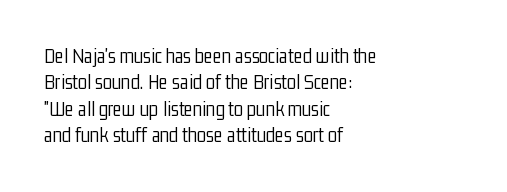
The image shows 21 px text type, upright; set left-aligned, normal line spacing (1.26x), normal letter spacing, not underlined.
